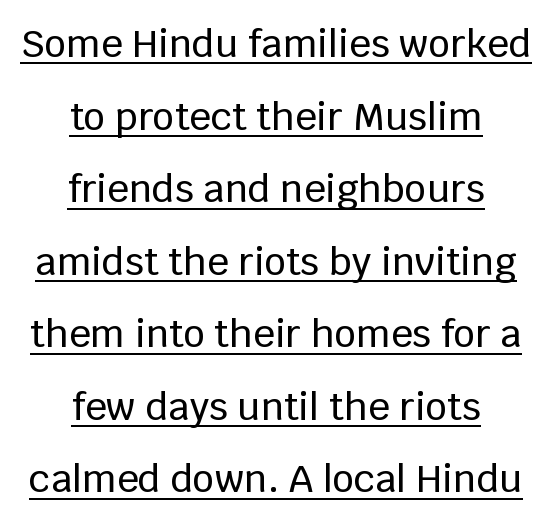
Q: Is the text italic (slanted)? A: No, it is upright.
Q: Is the typeface a serif or a sans-serif typeface? A: Sans-serif.
Q: Is the text underlined? A: Yes.
Q: How is the paragraph aligned? A: Centered.
Q: Is the spacing between letters normal or unusually wide? A: Normal.
Q: Is the spacing between lines tight, normal or loose? A: Loose.
Q: Width (condensed, normal, or wide)? A: Normal.
Q: Stroke contrast? A: Low.
Q: x-height? A: Large.
Q: Monospaced? A: No.
